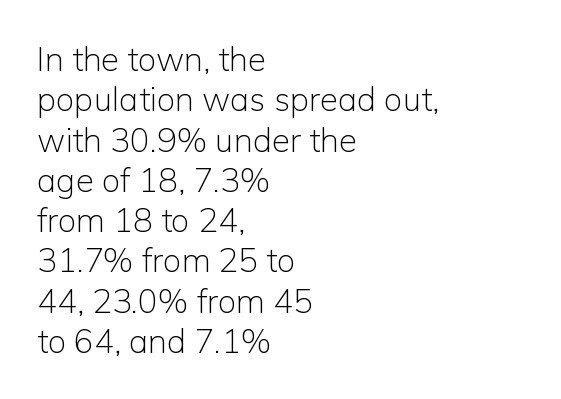
Q: Is the text bold? A: No.
Q: Is the text italic (slanted)? A: No, it is upright.
Q: Is the typeface a serif or a sans-serif typeface? A: Sans-serif.
Q: Is the text underlined? A: No.
Q: How is the paragraph aligned? A: Left-aligned.
Q: Is the spacing between letters normal or unusually wide? A: Normal.
Q: Width (condensed, normal, or wide)? A: Normal.
Q: Stroke contrast? A: Low.
Q: x-height? A: Medium.
Q: Monospaced? A: No.
